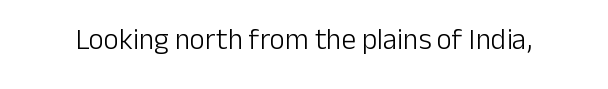
The image shows 29 px light sans-serif type, upright; set normal letter spacing, not underlined; low stroke contrast and a medium x-height.
